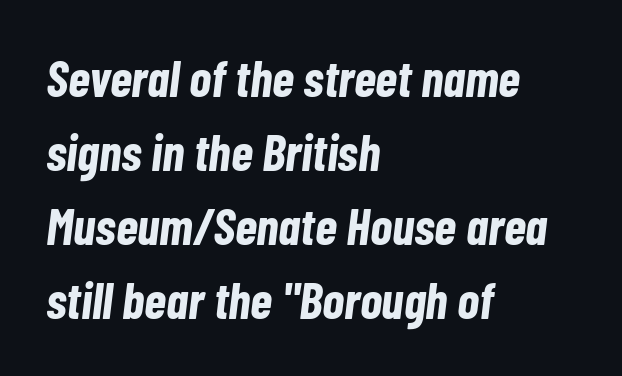
Each glyph is drawn with heavy, bold strokes. A typesetter would call this proportional, since set widths differ per character. No word sits above an underline. A typesetter would mark this as italic.
